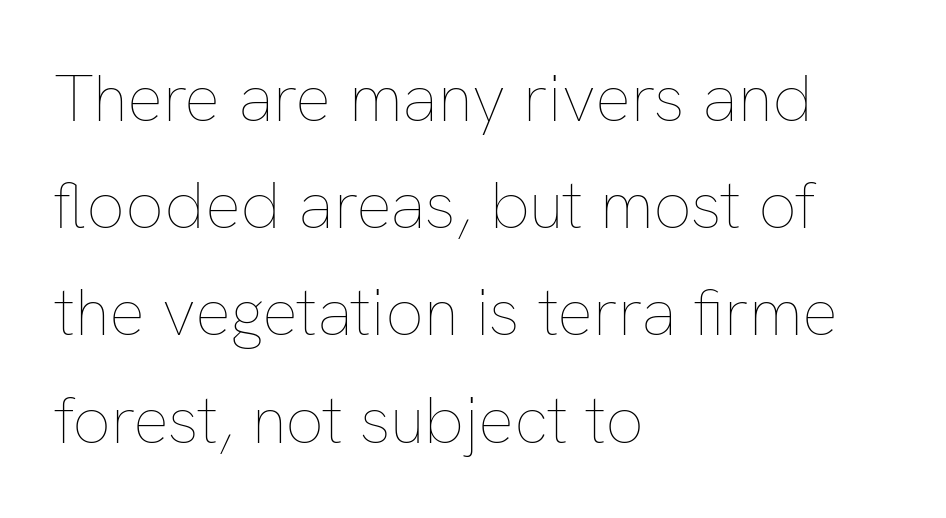
If you drew a line through each stem, it would be perfectly vertical. The rows are spaced the way most documents space them. Beneath every word, the page is bare. Do the characters align in a grid? No, the font is proportional. Stem width sits at or under what a default text font uses. A classic flush-left, rag-right setting is used for this passage.
